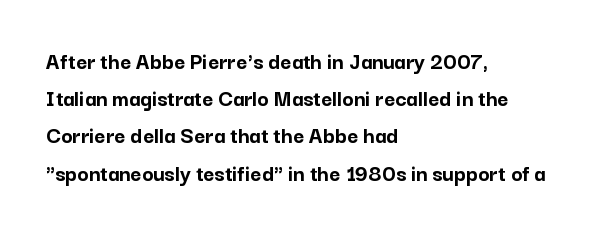
{"italic": "no", "bold": "yes", "underline": "no", "align": "left", "line_spacing": "normal", "line_spacing_ratio": 1.55, "letter_spacing": "normal", "letter_spacing_em": 0.0, "glyph_px": 24}
